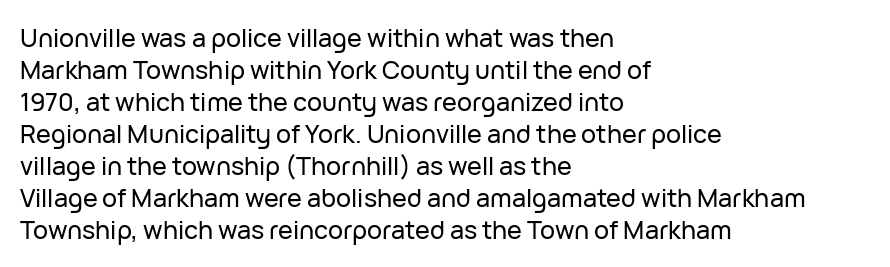
Q: Is the text italic (slanted)? A: No, it is upright.
Q: Is the text underlined? A: No.
Q: How is the paragraph aligned? A: Left-aligned.
Q: Is the spacing between letters normal or unusually wide? A: Normal.
Q: Is the spacing between lines tight, normal or loose? A: Normal.
